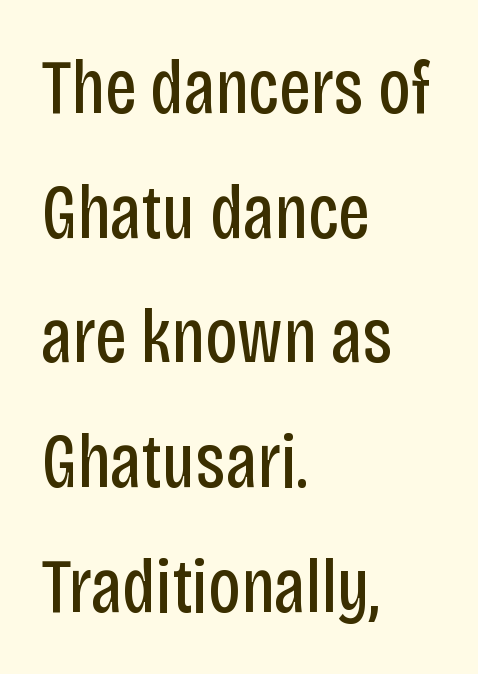
Q: Is the text bold? A: No.
Q: Is the text italic (slanted)? A: No, it is upright.
Q: Is the typeface a serif or a sans-serif typeface? A: Sans-serif.
Q: Is the text underlined? A: No.
Q: How is the paragraph aligned? A: Left-aligned.
Q: Is the spacing between letters normal or unusually wide? A: Normal.
Q: Is the spacing between lines tight, normal or loose? A: Normal.
Q: Width (condensed, normal, or wide)? A: Condensed.
Q: Stroke contrast? A: Low.
Q: x-height? A: Large.
Q: Monospaced? A: No.
